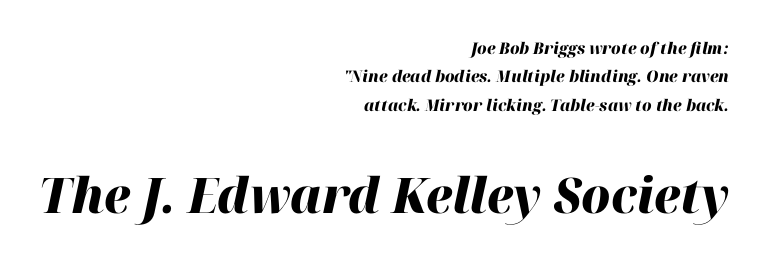
Q: Is the text bold? A: Yes.
Q: Is the text italic (slanted)? A: Yes, it leans right by about 12 degrees.
Q: Is the text underlined? A: No.
Q: How is the paragraph aligned? A: Right-aligned.
Q: Is the spacing between letters normal or unusually wide? A: Normal.
Q: Which block of text is set in a larger size, the first (top) or the second (bottom)? A: The second (bottom) one.
Q: Width (condensed, normal, or wide)? A: Normal.
Q: Stroke contrast? A: High.
Q: x-height? A: Medium.
Q: Monospaced? A: No.
